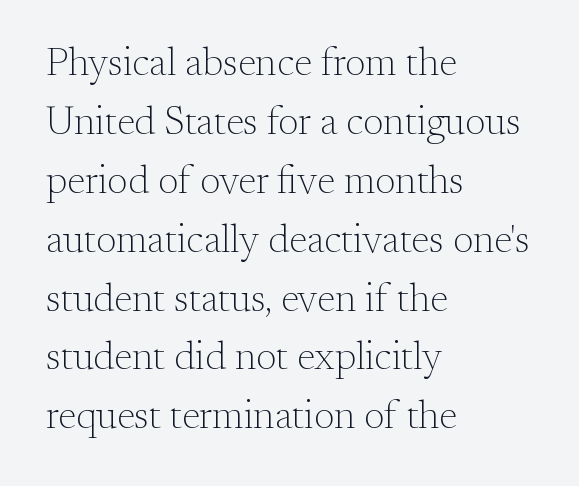
Q: Is the text bold? A: No.
Q: Is the text italic (slanted)? A: No, it is upright.
Q: Is the typeface a serif or a sans-serif typeface? A: Serif.
Q: Is the text underlined? A: No.
Q: How is the paragraph aligned? A: Left-aligned.
Q: Is the spacing between letters normal or unusually wide? A: Normal.
Q: Is the spacing between lines tight, normal or loose? A: Normal.
Q: Width (condensed, normal, or wide)? A: Normal.
Q: Stroke contrast? A: Medium.
Q: x-height? A: Small.
Q: Monospaced? A: No.
